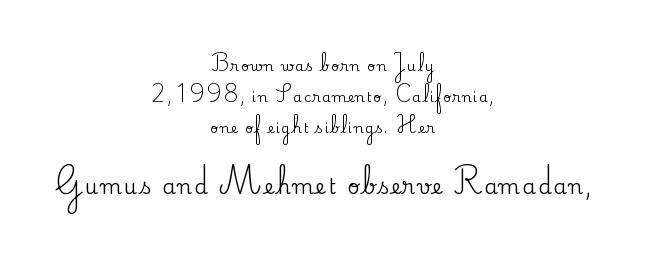
{"italic": "no", "underline": "no", "align": "center", "line_spacing": "loose", "line_spacing_ratio": 2.2, "larger_block": "second", "size_ratio": 1.5, "glyph_px": 21}
